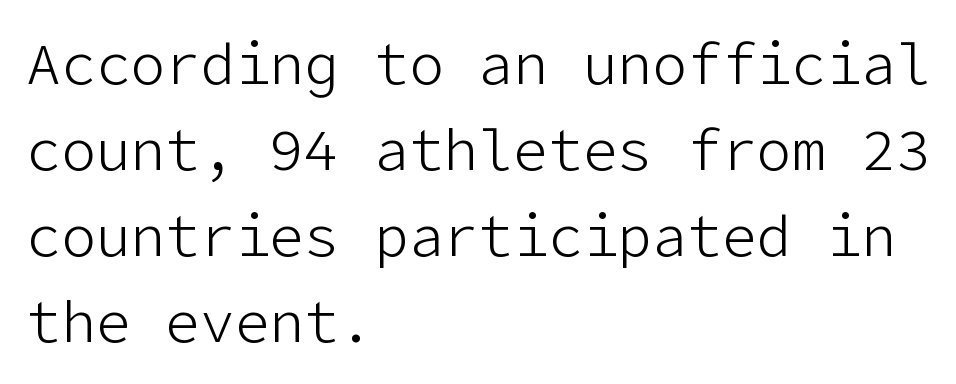
Each letter's strokes conclude bluntly, with no projecting serifs. You could call the tracking neutral — neither tight nor loose. The space directly below the letters is spotless. The axis of the letterforms is exactly vertical. Teacher's note: observe the even left margin — that is flush-left alignment.
